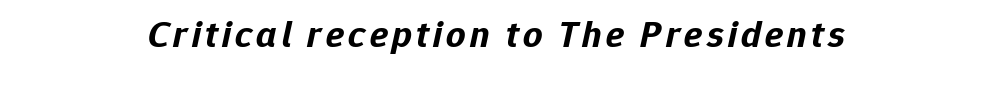
Nobody drew a line under any word here. Chunky letters — that's bold for sure. Slanted lettering throughout. Do the characters align in a grid? No, the font is proportional.
